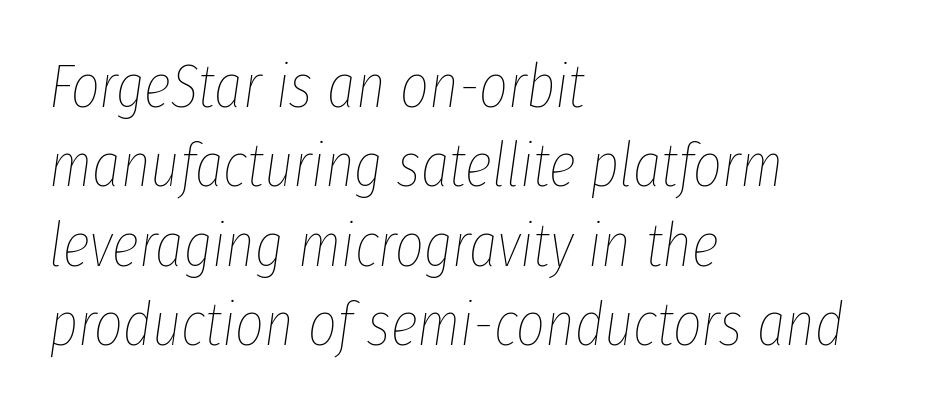
The image shows 62 px thin, condensed type, italic (leaning right); set left-aligned, normal line spacing (1.28x), normal letter spacing, not underlined; low stroke contrast and a medium x-height.
